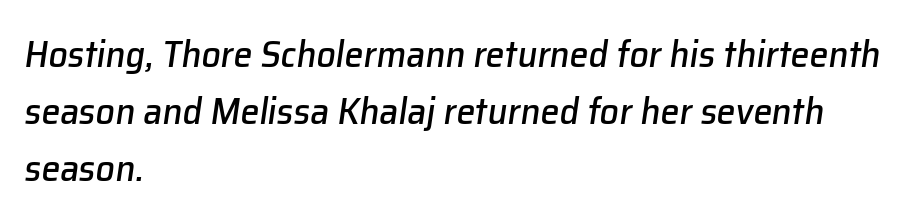
{"italic": "yes", "lean": "right", "slant_degrees": 8, "width": "normal", "stroke_contrast": "low", "x_height": "medium", "monospaced": "no", "underline": "no", "align": "left", "line_spacing": "normal", "line_spacing_ratio": 1.5, "letter_spacing": "normal", "letter_spacing_em": 0.0, "glyph_px": 38}
